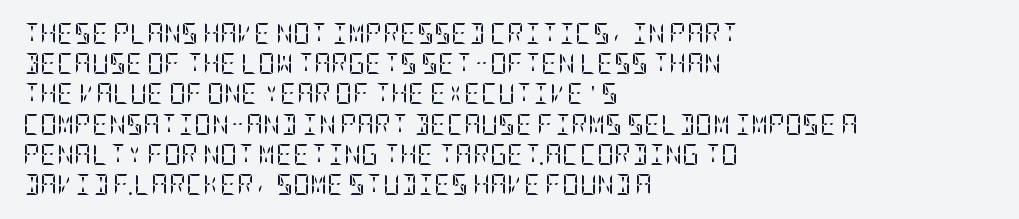
{"italic": "no", "bold": "no", "underline": "no", "align": "left", "line_spacing": "normal", "line_spacing_ratio": 1.44, "letter_spacing": "normal", "letter_spacing_em": 0.0, "glyph_px": 21}
